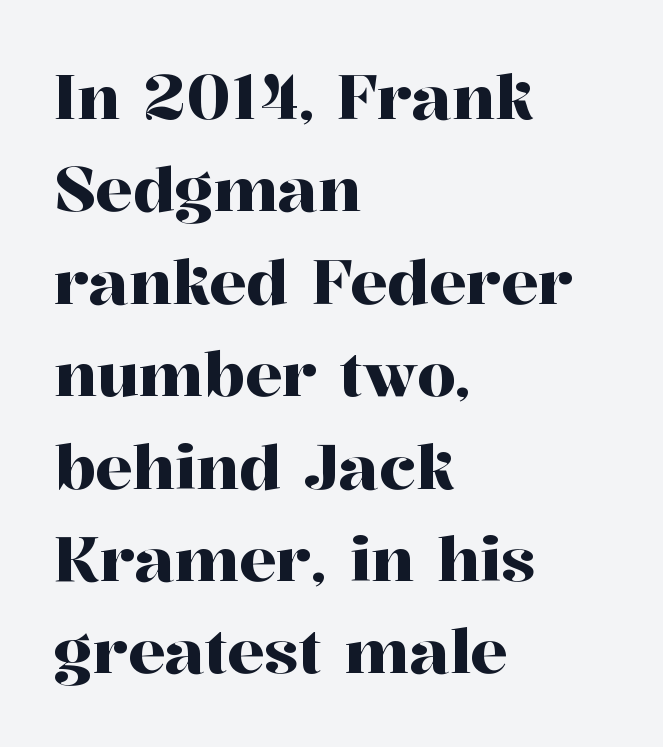
Words appear dense and cohesive because spacing is normal. The strip under each line holds only bare page. These lines are rendered in a variable-pitch font. A typesetter would label this face a serif.
